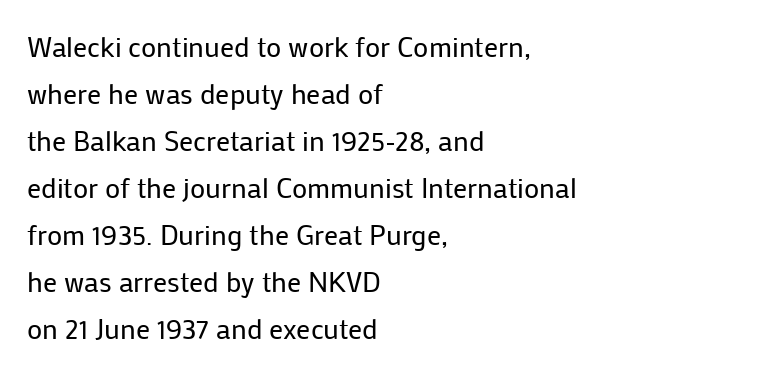
One glance says typical: line gaps are just what's usual. Looks like regular typesetting: each glyph gets only the width it needs. Any mark beneath the type? The region is blank. The text was rendered using a sans face with plain stroke endings. Each stroke keeps to a modest, everyday thickness or less. The specimen reads as upright at a glance.
